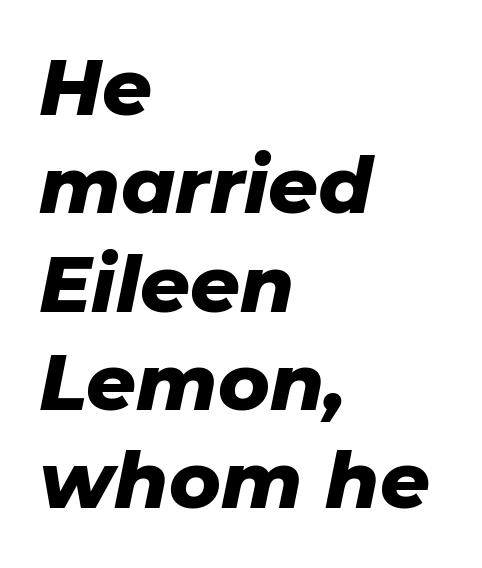
Q: Is the text bold? A: Yes.
Q: Is the text italic (slanted)? A: Yes, it leans right by about 11 degrees.
Q: Is the text underlined? A: No.
Q: How is the paragraph aligned? A: Left-aligned.
Q: Is the spacing between letters normal or unusually wide? A: Normal.
Q: Is the spacing between lines tight, normal or loose? A: Normal.
Q: Width (condensed, normal, or wide)? A: Normal.
Q: Stroke contrast? A: Low.
Q: x-height? A: Medium.
Q: Monospaced? A: No.
